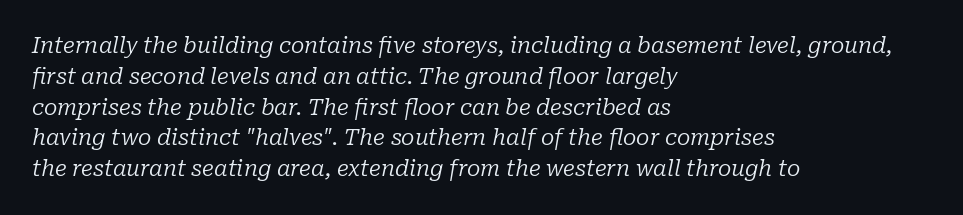
Q: Is the text bold? A: No.
Q: Is the text italic (slanted)? A: Yes, it leans right by about 10 degrees.
Q: Is the text underlined? A: No.
Q: How is the paragraph aligned? A: Left-aligned.
Q: Is the spacing between letters normal or unusually wide? A: Normal.
Q: Is the spacing between lines tight, normal or loose? A: Normal.
